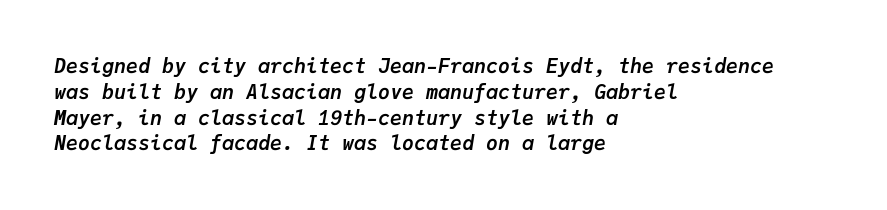
{"italic": "yes", "lean": "right", "slant_degrees": 9, "bold": "yes", "underline": "no", "align": "left", "line_spacing": "normal", "line_spacing_ratio": 1.29, "letter_spacing": "normal", "letter_spacing_em": 0.0, "glyph_px": 20}
